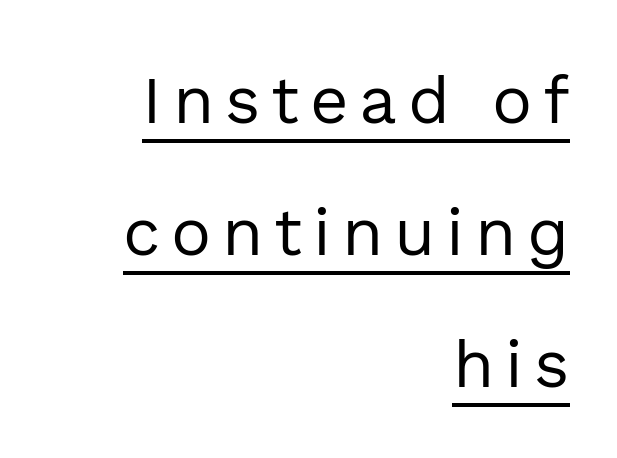
The image shows 67 px regular-weight sans-serif type, upright; set right-aligned, loose line spacing (1.97x), underlined; a medium x-height.
